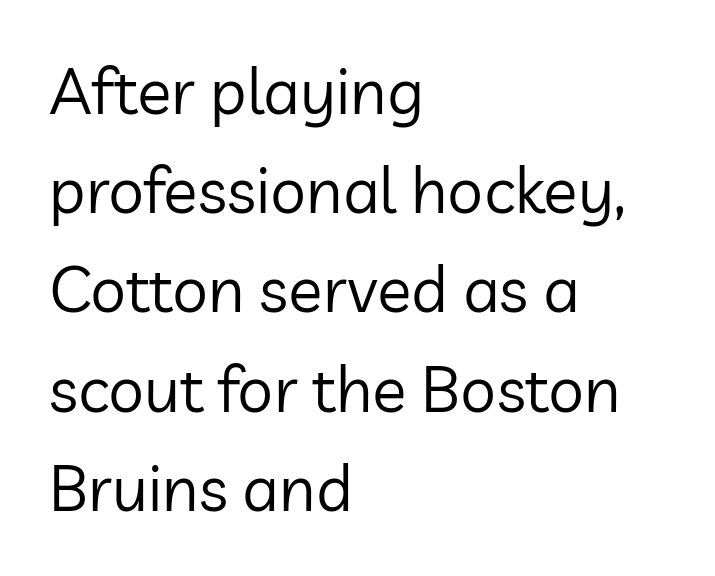
Note the varied advance widths — an 'i' is clearly narrower than an 'm'. Stroke thickness stays within the range of a standard reading face or lighter. Style check: upright. The setting favours the left margin, as ordinary paragraphs usually do.
